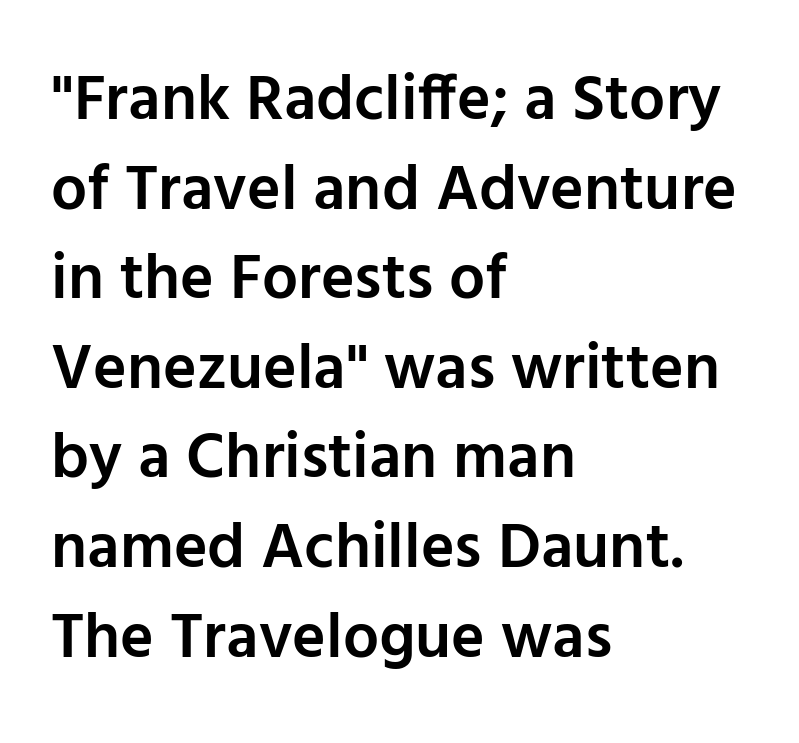
Q: Is the text bold? A: Semi-bold.
Q: Is the text italic (slanted)? A: No, it is upright.
Q: Is the typeface a serif or a sans-serif typeface? A: Sans-serif.
Q: Is the text underlined? A: No.
Q: How is the paragraph aligned? A: Left-aligned.
Q: Is the spacing between letters normal or unusually wide? A: Normal.
Q: Is the spacing between lines tight, normal or loose? A: Normal.
Q: Width (condensed, normal, or wide)? A: Normal.
Q: Stroke contrast? A: Low.
Q: x-height? A: Medium.
Q: Monospaced? A: No.
